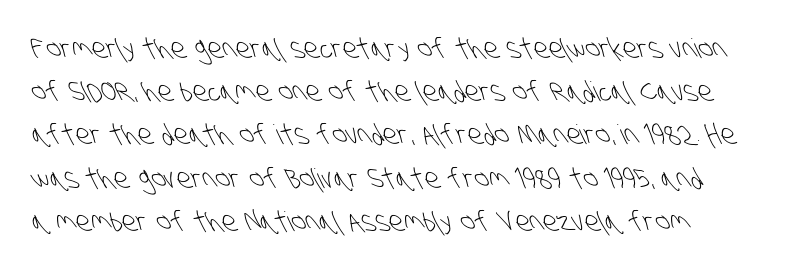
{"bold": "no", "underline": "no", "line_spacing": "normal", "line_spacing_ratio": 1.6, "letter_spacing": "normal", "letter_spacing_em": 0.0, "glyph_px": 27}
